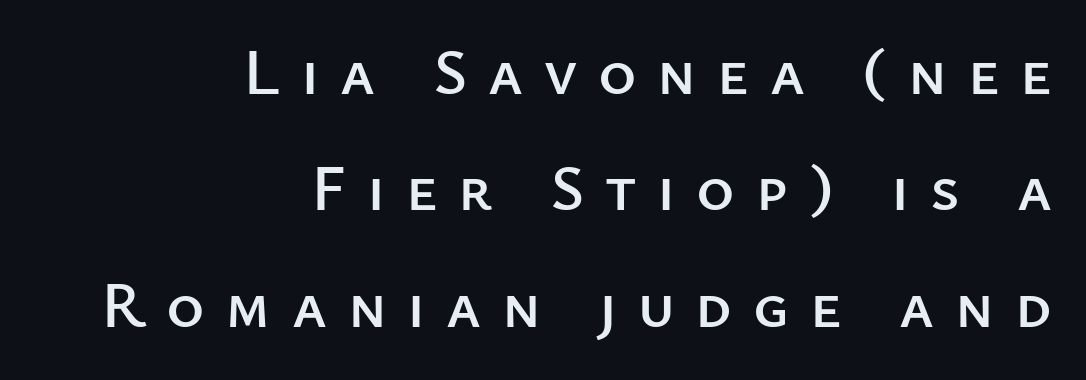
The image shows 65 px sans-serif type, upright; set right-aligned, line spacing 1.79x, unusually wide letter spacing (+0.32 em), not underlined; low stroke contrast and a medium x-height.
